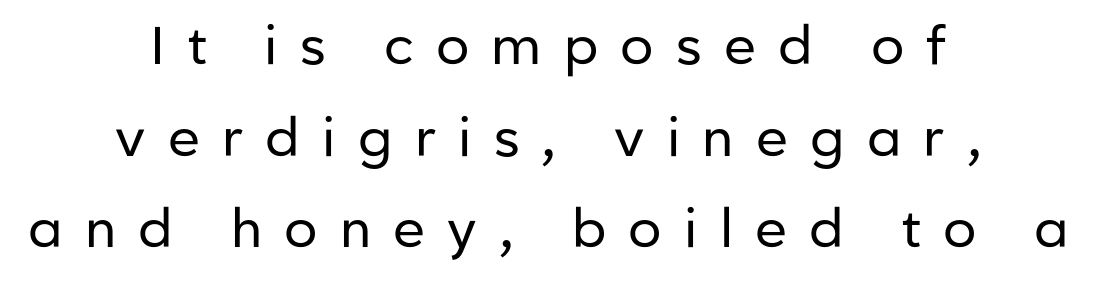
Q: Is the text bold? A: No.
Q: Is the text italic (slanted)? A: No, it is upright.
Q: Is the typeface a serif or a sans-serif typeface? A: Sans-serif.
Q: Is the text underlined? A: No.
Q: How is the paragraph aligned? A: Centered.
Q: Is the spacing between letters normal or unusually wide? A: Unusually wide.
Q: Width (condensed, normal, or wide)? A: Normal.
Q: Stroke contrast? A: Low.
Q: x-height? A: Medium.
Q: Monospaced? A: No.
